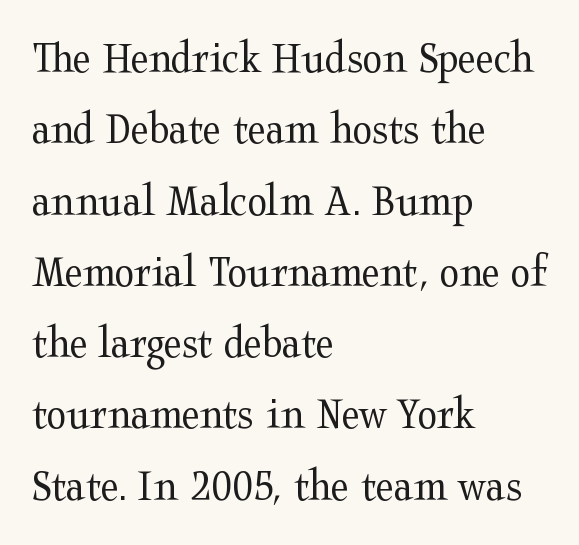
Q: Is the text bold? A: No.
Q: Is the text italic (slanted)? A: No, it is upright.
Q: Is the typeface a serif or a sans-serif typeface? A: Serif.
Q: Is the text underlined? A: No.
Q: How is the paragraph aligned? A: Left-aligned.
Q: Is the spacing between letters normal or unusually wide? A: Normal.
Q: Is the spacing between lines tight, normal or loose? A: Normal.
Q: Width (condensed, normal, or wide)? A: Wide.
Q: Stroke contrast? A: Medium.
Q: x-height? A: Medium.
Q: Monospaced? A: No.
